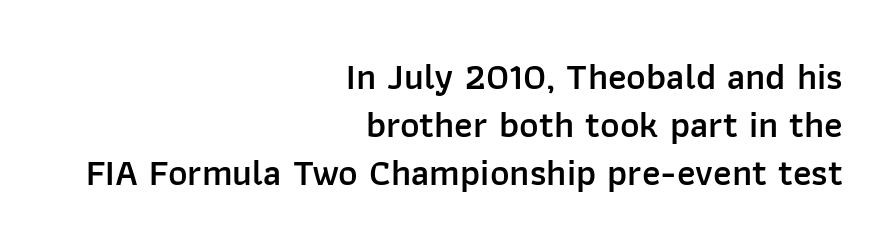
{"serif": "no", "italic": "no", "bold": "semi", "weight": "semibold", "width": "normal", "stroke_contrast": "low", "x_height": "medium", "monospaced": "no", "underline": "no", "align": "right", "line_spacing": "normal", "line_spacing_ratio": 1.3, "letter_spacing": "normal", "letter_spacing_em": 0.0, "glyph_px": 37}
